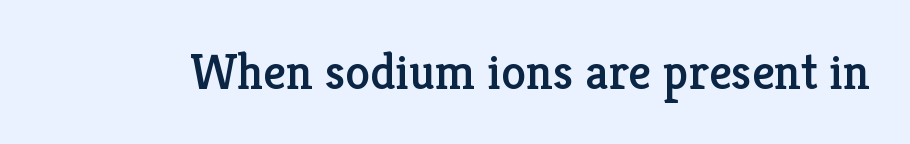
Q: Is the text italic (slanted)? A: No, it is upright.
Q: Is the typeface a serif or a sans-serif typeface? A: Serif.
Q: Is the text underlined? A: No.
Q: Is the spacing between letters normal or unusually wide? A: Normal.
Q: Width (condensed, normal, or wide)? A: Normal.
Q: Stroke contrast? A: Low.
Q: x-height? A: Medium.
Q: Monospaced? A: No.
